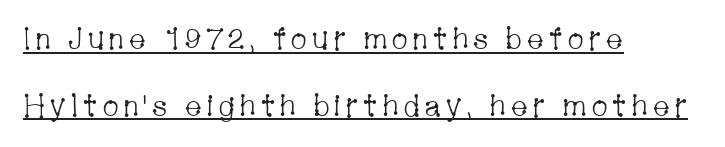
The image shows 30 px light, condensed serif type, upright; set left-aligned, loose line spacing (2.22x), underlined; low stroke contrast and a medium x-height.
